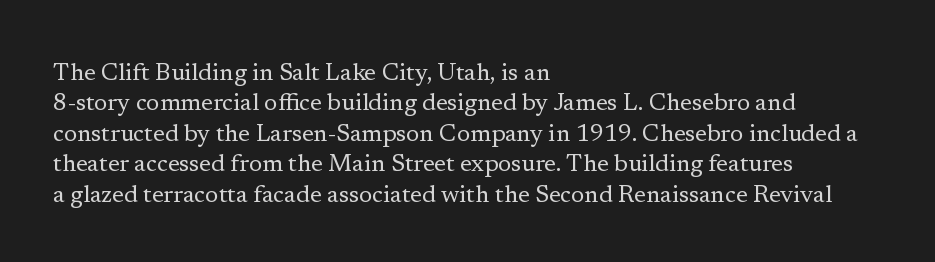
The type sits square on the baseline with zero lean. Only glyphs here, with clear space below each row. This sample is left-justified, so line endings fall wherever the words run out. Nothing unusual about the tracking: characters are spaced as the font intends. No extra ink here — the face is not bold.
